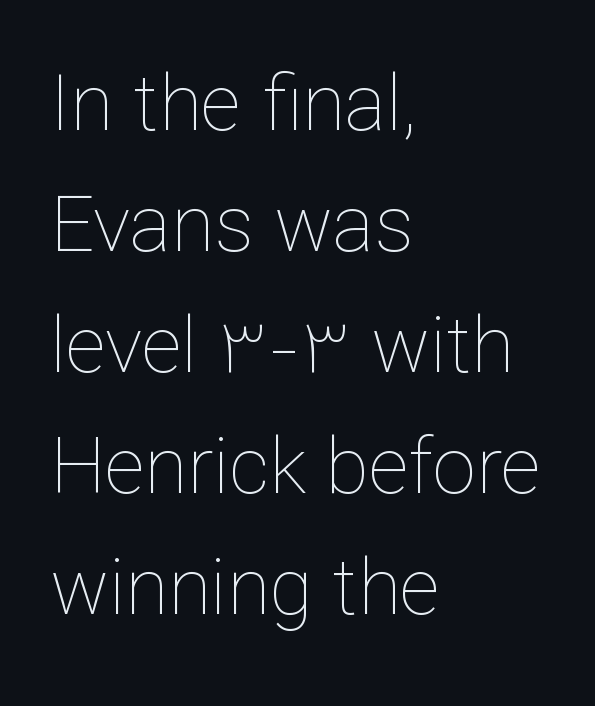
Every stem runs plumb, perpendicular to the baseline. The passage shown stacks its lines at a standard gap. Decoration check: the copy has no underline. Tracking here is standard; glyphs follow each other at the usual distance. These lines stack with their left ends in a neat column.
